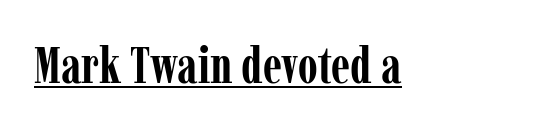
Q: Is the text bold? A: Yes.
Q: Is the text italic (slanted)? A: No, it is upright.
Q: Is the typeface a serif or a sans-serif typeface? A: Serif.
Q: Is the text underlined? A: Yes.
Q: Is the spacing between letters normal or unusually wide? A: Normal.
Q: Width (condensed, normal, or wide)? A: Condensed.
Q: Stroke contrast? A: Low.
Q: x-height? A: Medium.
Q: Monospaced? A: No.
